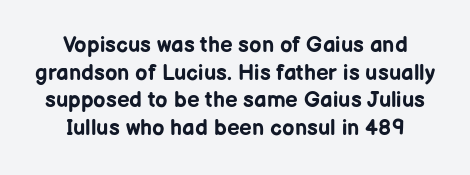
Type without underlining. One glance says typical: line gaps are just what's usual. This sample uses plain, unmodified letter spacing. A full-strength bold gives these letters their thick strokes. Short and long lines alike share a common midpoint. Is there any slant? The stems are plumb.
